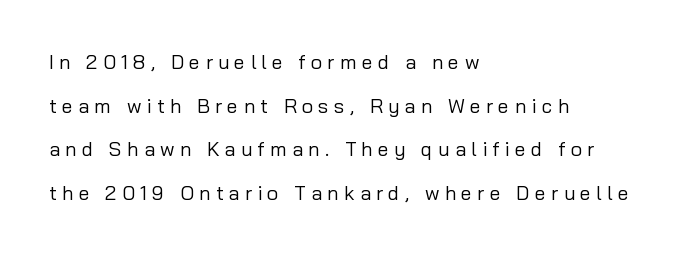
The image shows 20 px text type, upright; set left-aligned, loose line spacing (2.18x), unusually wide letter spacing (+0.26 em), not underlined.
